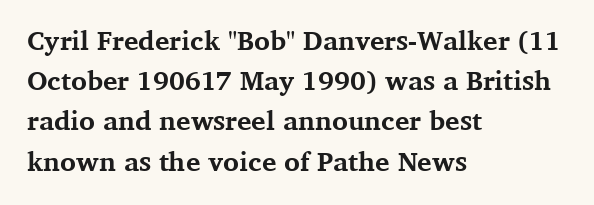
Q: Is the text bold? A: Yes.
Q: Is the text italic (slanted)? A: No, it is upright.
Q: Is the text underlined? A: No.
Q: How is the paragraph aligned? A: Left-aligned.
Q: Is the spacing between letters normal or unusually wide? A: Normal.
Q: Is the spacing between lines tight, normal or loose? A: Normal.
